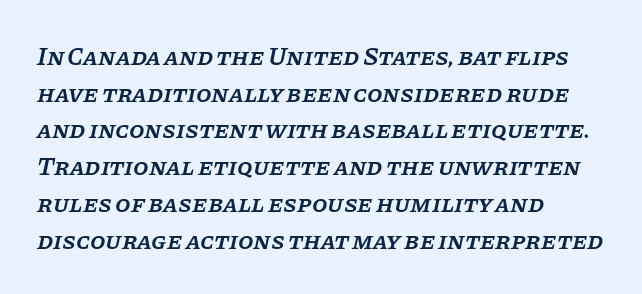
Italic: yes, the glyphs are oblique. The passage shown has conventional tracking throughout. A classic flush-left, rag-right setting is used for this passage. Glance below the letters and you will spot only blank space.
